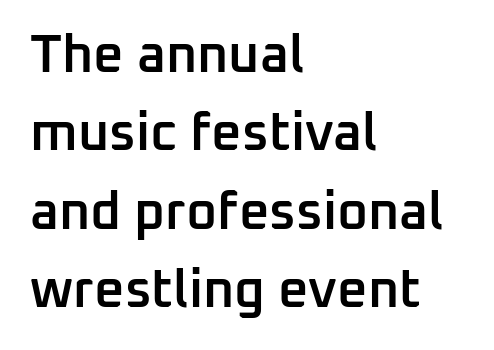
The horizontal fit of the characters is conventional and even. This sample is left-justified, so line endings fall wherever the words run out. The area under the type is left untouched. Stroke terminals: plain, sans-serif. A normal amount of white space separates one row of letters from the next.
